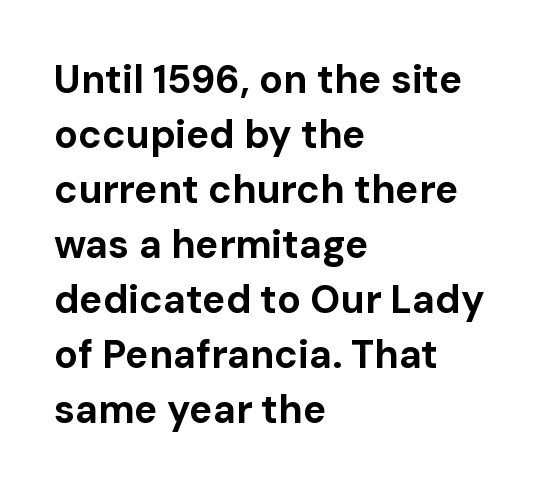
Style check: upright. Descenders hang freely into open space. One glance says typical: line gaps are just what's usual. This sample is left-justified, so line endings fall wherever the words run out. Does the type have serifs? No, each stem ends abruptly. Heavy-handed strokes throughout: this text is bold.
